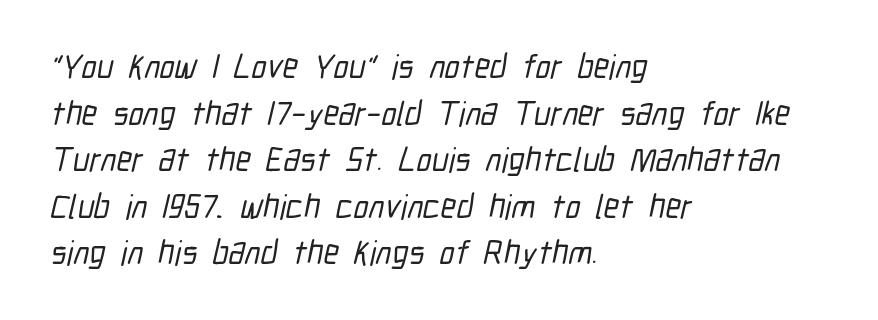
This block has exactly the height ordinary leading produces. Spacing verdict: proportional, widths tailored to each character. The passage shown has conventional tracking throughout. Short and long lines alike share a common starting point at left. The font family rendered here belongs to the sans-serif group.
